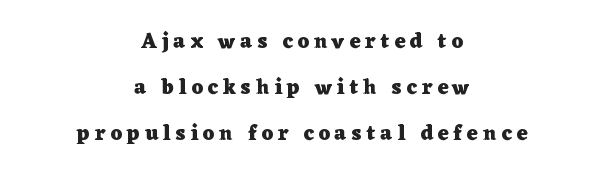
Strokes here are thick enough to call this a true bold. The tracking jumps out immediately: characters are airy and widely separated. Reading down the column, the eye jumps a long way to each next line. Posture: straight, roman, zero tilt. The glyphs are unaccompanied by any horizontal stroke below them.
